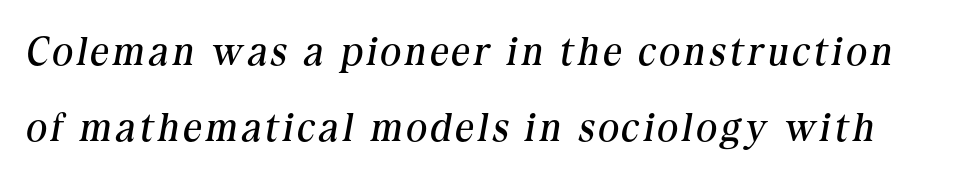
{"serif": "yes", "italic": "yes", "lean": "right", "slant_degrees": 10, "bold": "no", "weight": "regular", "width": "normal", "stroke_contrast": "medium", "x_height": "medium", "monospaced": "no", "underline": "no", "line_spacing": "loose", "line_spacing_ratio": 1.9, "glyph_px": 40}
